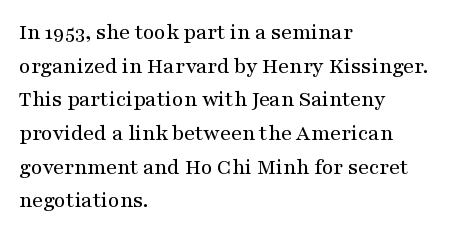
The image shows 22 px text type, upright; set left-aligned, normal line spacing (1.53x), normal letter spacing, not underlined.
